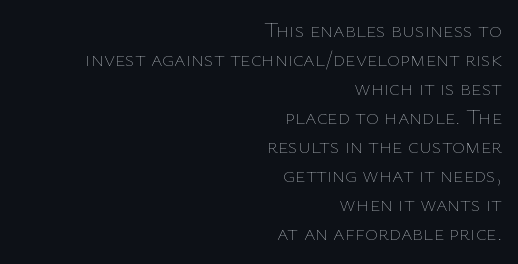
The image shows 22 px text type, upright; set right-aligned, normal line spacing (1.32x), normal letter spacing, not underlined.
